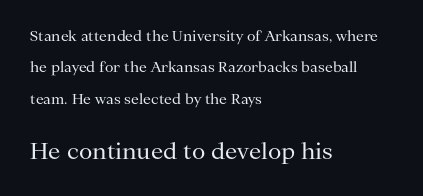
Q: Is the text bold? A: No.
Q: Is the text italic (slanted)? A: No, it is upright.
Q: Is the text underlined? A: No.
Q: How is the paragraph aligned? A: Left-aligned.
Q: Is the spacing between letters normal or unusually wide? A: Normal.
Q: Is the spacing between lines tight, normal or loose? A: Loose.
Q: Which block of text is set in a larger size, the first (top) or the second (bottom)? A: The second (bottom) one.
